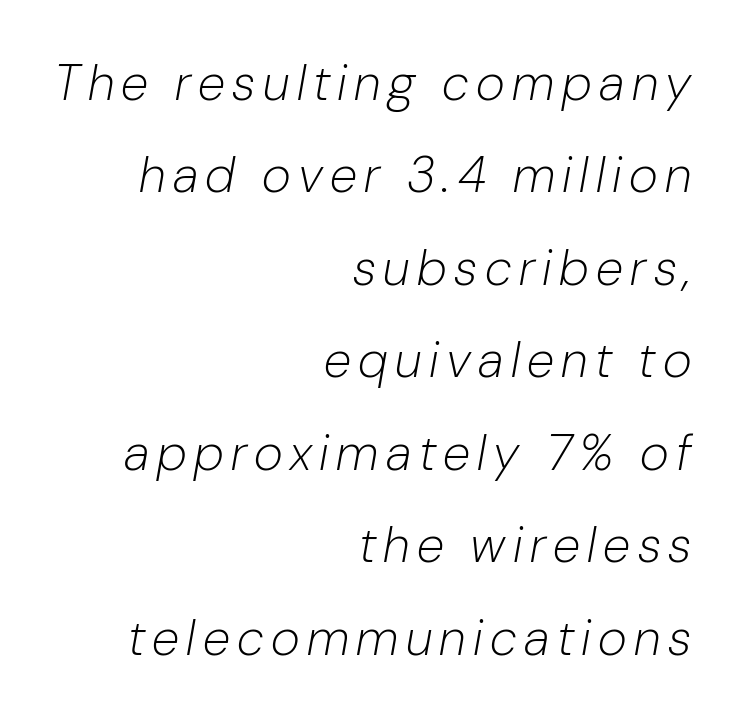
The image shows 50 px light type, italic (leaning right); set right-aligned, line spacing 1.85x, not underlined; low stroke contrast and a medium x-height.
